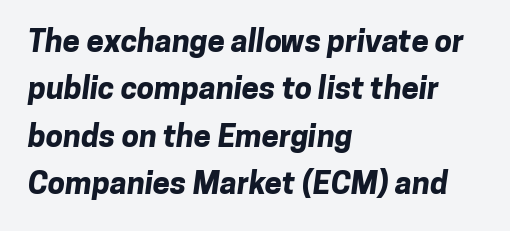
{"serif": "no", "bold": "yes", "weight": "bold", "width": "normal", "stroke_contrast": "low", "x_height": "medium", "monospaced": "no", "underline": "no", "align": "left", "line_spacing": "normal", "line_spacing_ratio": 1.53, "letter_spacing": "normal", "letter_spacing_em": 0.0, "glyph_px": 31}
